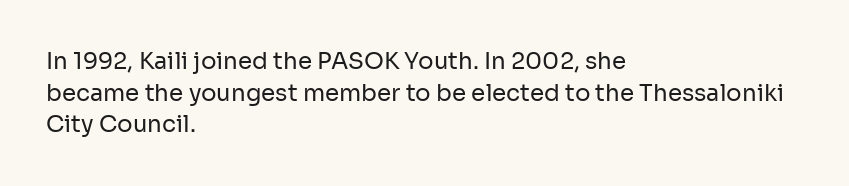
The image shows 23 px text type, upright; set left-aligned, normal line spacing (1.38x), normal letter spacing, not underlined.
